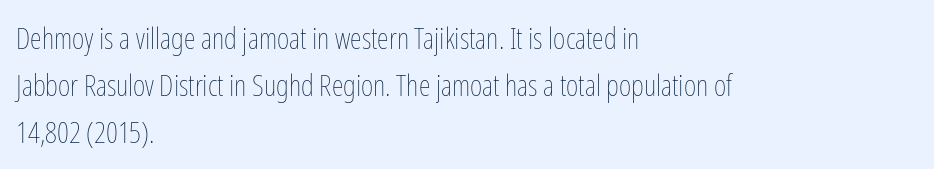
Q: Is the text bold? A: No.
Q: Is the text italic (slanted)? A: No, it is upright.
Q: Is the text underlined? A: No.
Q: How is the paragraph aligned? A: Left-aligned.
Q: Is the spacing between letters normal or unusually wide? A: Normal.
Q: Is the spacing between lines tight, normal or loose? A: Normal.
Q: Width (condensed, normal, or wide)? A: Condensed.
Q: Stroke contrast? A: Low.
Q: x-height? A: Medium.
Q: Monospaced? A: No.
